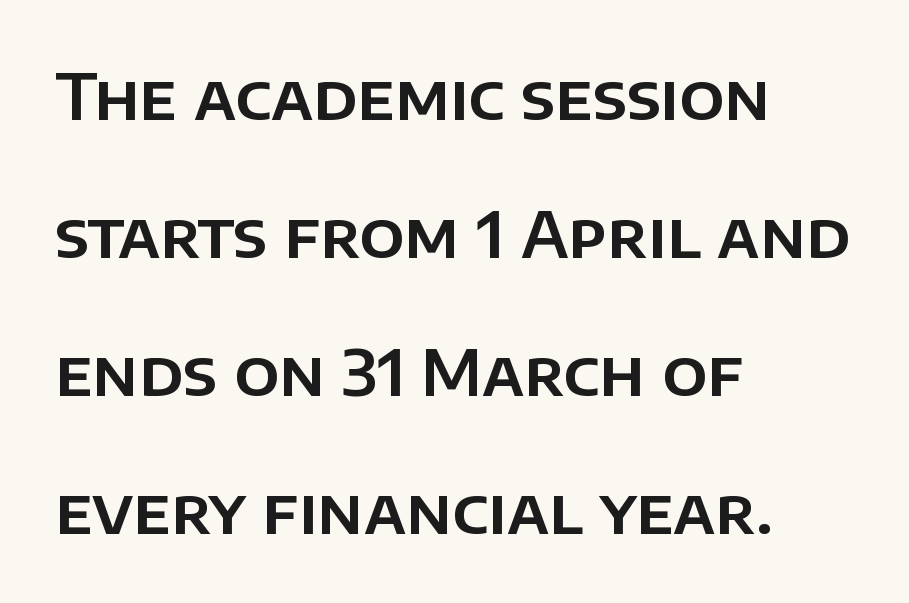
Q: Is the text italic (slanted)? A: No, it is upright.
Q: Is the typeface a serif or a sans-serif typeface? A: Sans-serif.
Q: Is the text underlined? A: No.
Q: How is the paragraph aligned? A: Left-aligned.
Q: Is the spacing between letters normal or unusually wide? A: Normal.
Q: Is the spacing between lines tight, normal or loose? A: Loose.
Q: Width (condensed, normal, or wide)? A: Normal.
Q: Stroke contrast? A: Low.
Q: x-height? A: Large.
Q: Monospaced? A: No.
